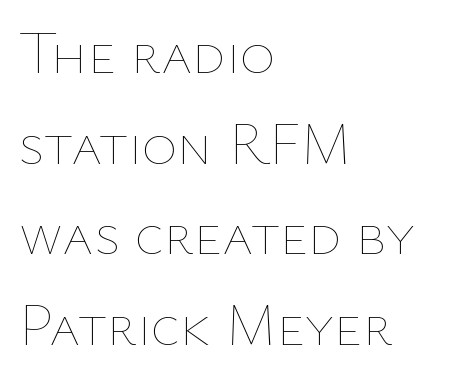
Spacing verdict: proportional, widths tailored to each character. One-word summary of the alignment: left. The letters sit at their default tracking, neither squeezed nor spread. Bold? No — there's no thickening of the strokes. No italicization has been applied; the sample stays upright.
